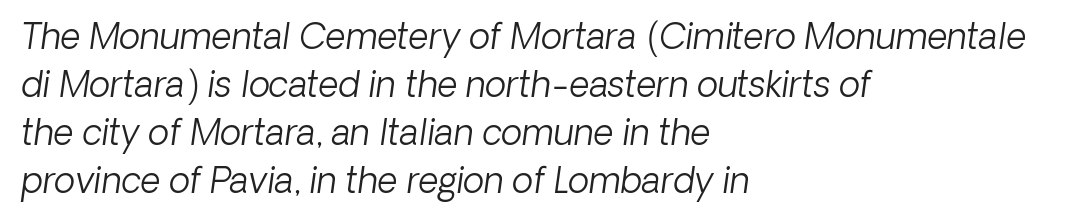
Q: Is the text bold? A: No.
Q: Is the text italic (slanted)? A: Yes, it leans right by about 8 degrees.
Q: Is the text underlined? A: No.
Q: How is the paragraph aligned? A: Left-aligned.
Q: Is the spacing between letters normal or unusually wide? A: Normal.
Q: Is the spacing between lines tight, normal or loose? A: Normal.
Q: Width (condensed, normal, or wide)? A: Normal.
Q: Stroke contrast? A: Low.
Q: x-height? A: Medium.
Q: Monospaced? A: No.
